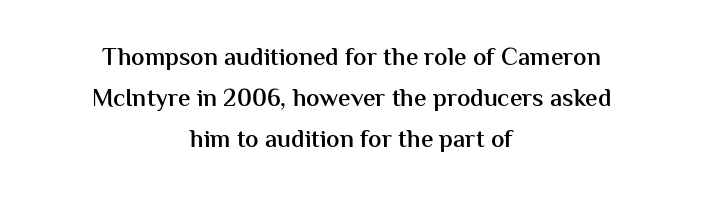
Q: Is the text bold? A: Semi-bold.
Q: Is the text italic (slanted)? A: No, it is upright.
Q: Is the text underlined? A: No.
Q: How is the paragraph aligned? A: Centered.
Q: Is the spacing between letters normal or unusually wide? A: Normal.
Q: Is the spacing between lines tight, normal or loose? A: Normal.
